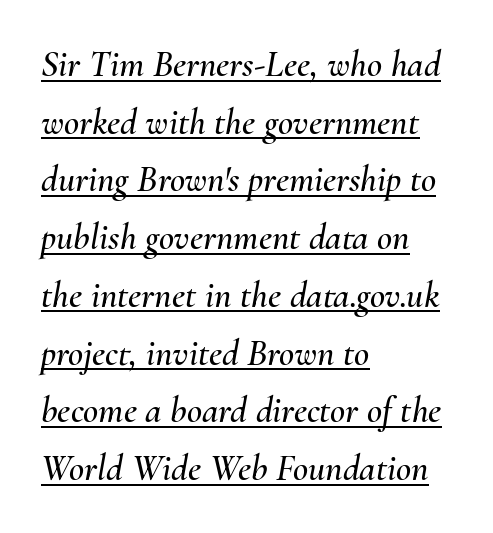
{"italic": "yes", "lean": "right", "slant_degrees": 10, "width": "normal", "stroke_contrast": "medium", "x_height": "small", "monospaced": "no", "underline": "yes", "align": "left", "line_spacing": "normal", "line_spacing_ratio": 1.56, "letter_spacing": "normal", "letter_spacing_em": 0.0, "glyph_px": 37}
